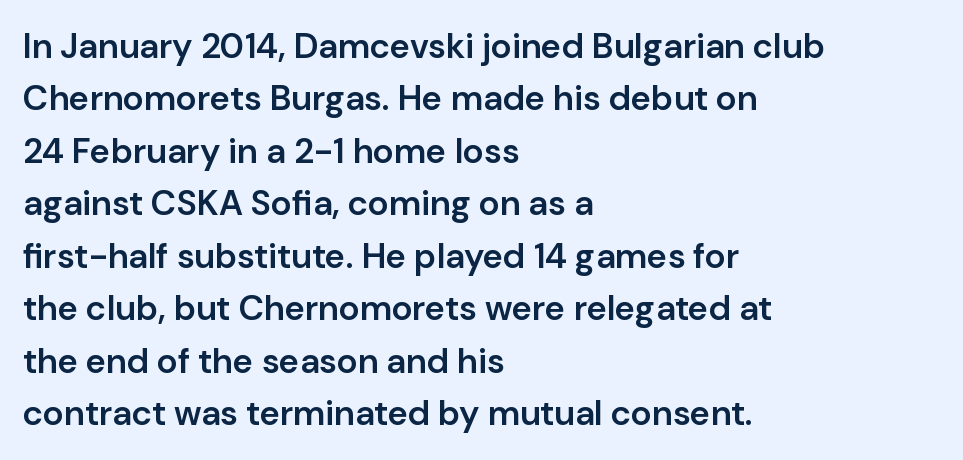
Q: Is the text bold? A: Semi-bold.
Q: Is the text italic (slanted)? A: No, it is upright.
Q: Is the typeface a serif or a sans-serif typeface? A: Sans-serif.
Q: Is the text underlined? A: No.
Q: How is the paragraph aligned? A: Left-aligned.
Q: Is the spacing between letters normal or unusually wide? A: Normal.
Q: Is the spacing between lines tight, normal or loose? A: Normal.
Q: Width (condensed, normal, or wide)? A: Normal.
Q: Stroke contrast? A: Low.
Q: x-height? A: Medium.
Q: Monospaced? A: No.
